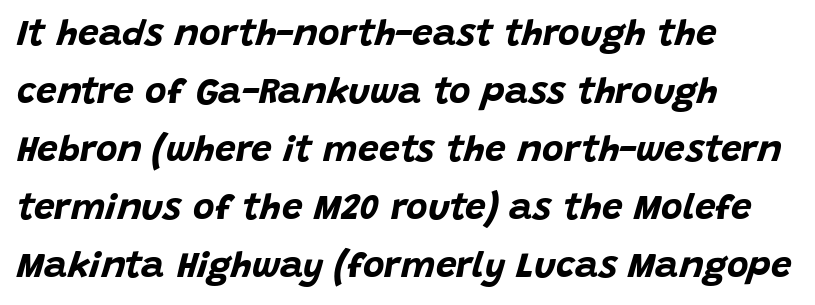
Q: Is the text bold? A: Yes.
Q: Is the text italic (slanted)? A: Yes, it leans right by about 15 degrees.
Q: Is the text underlined? A: No.
Q: How is the paragraph aligned? A: Left-aligned.
Q: Is the spacing between letters normal or unusually wide? A: Normal.
Q: Is the spacing between lines tight, normal or loose? A: Normal.
Q: Width (condensed, normal, or wide)? A: Normal.
Q: Stroke contrast? A: Low.
Q: x-height? A: Large.
Q: Monospaced? A: No.
